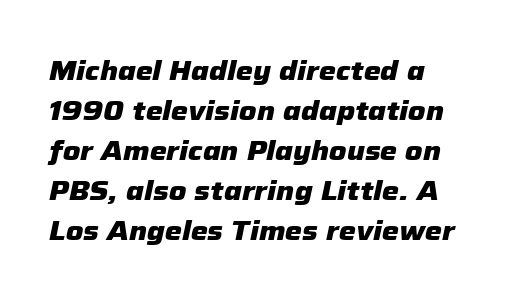
{"italic": "yes", "lean": "right", "slant_degrees": 12, "bold": "yes", "underline": "no", "line_spacing": "normal", "line_spacing_ratio": 1.48, "letter_spacing": "normal", "letter_spacing_em": 0.0, "glyph_px": 27}
